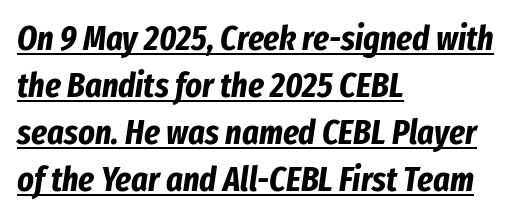
Q: Is the text bold? A: Yes.
Q: Is the text italic (slanted)? A: Yes, it leans right by about 8 degrees.
Q: Is the text underlined? A: Yes.
Q: How is the paragraph aligned? A: Left-aligned.
Q: Is the spacing between letters normal or unusually wide? A: Normal.
Q: Is the spacing between lines tight, normal or loose? A: Normal.
Q: Width (condensed, normal, or wide)? A: Condensed.
Q: Stroke contrast? A: Low.
Q: x-height? A: Medium.
Q: Monospaced? A: No.
